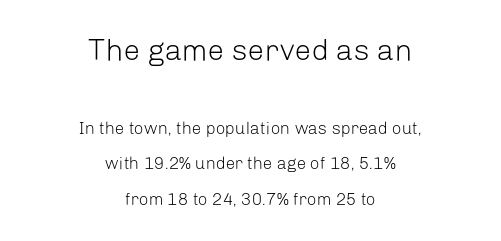
{"serif": "no", "italic": "no", "bold": "no", "weight": "light", "width": "normal", "stroke_contrast": "low", "x_height": "medium", "monospaced": "no", "underline": "no", "align": "center", "line_spacing": "loose", "line_spacing_ratio": 2.09, "letter_spacing": "normal", "letter_spacing_em": 0.0, "larger_block": "first", "size_ratio": 1.76, "glyph_px": 30}
